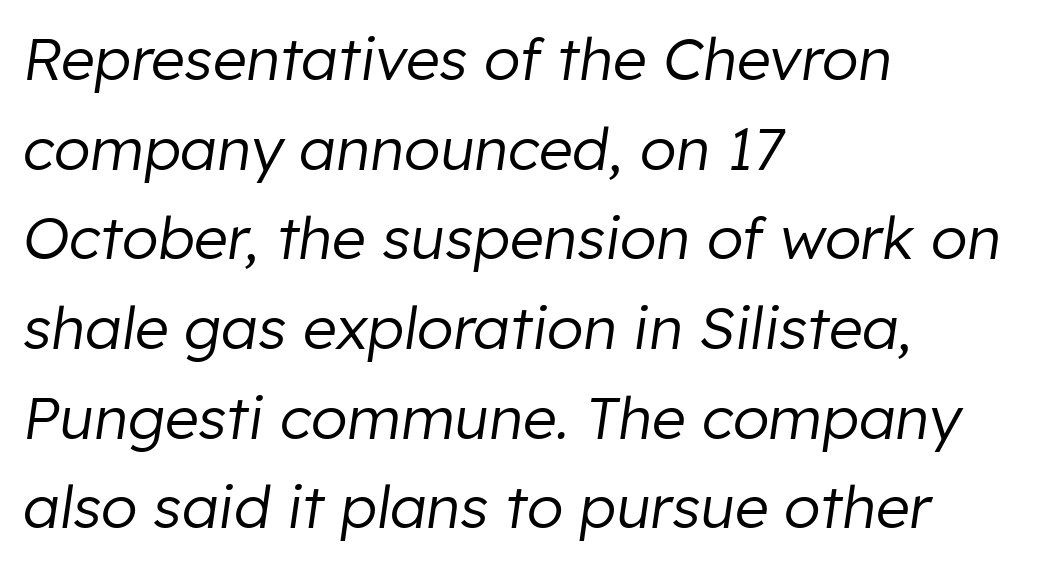
Q: Is the text bold? A: No.
Q: Is the text italic (slanted)? A: Yes, it leans right by about 8 degrees.
Q: Is the text underlined? A: No.
Q: How is the paragraph aligned? A: Left-aligned.
Q: Is the spacing between letters normal or unusually wide? A: Normal.
Q: Is the spacing between lines tight, normal or loose? A: Normal.
Q: Width (condensed, normal, or wide)? A: Normal.
Q: Stroke contrast? A: Low.
Q: x-height? A: Medium.
Q: Monospaced? A: No.
